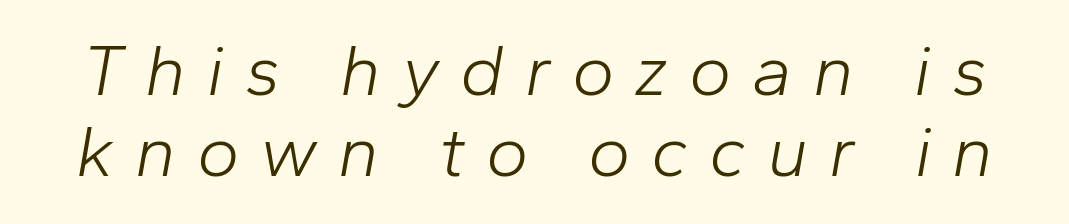
The image shows 72 px light type, italic (leaning right); set tight line spacing (1.13x), unusually wide letter spacing (+0.29 em), not underlined; low stroke contrast and a medium x-height.
